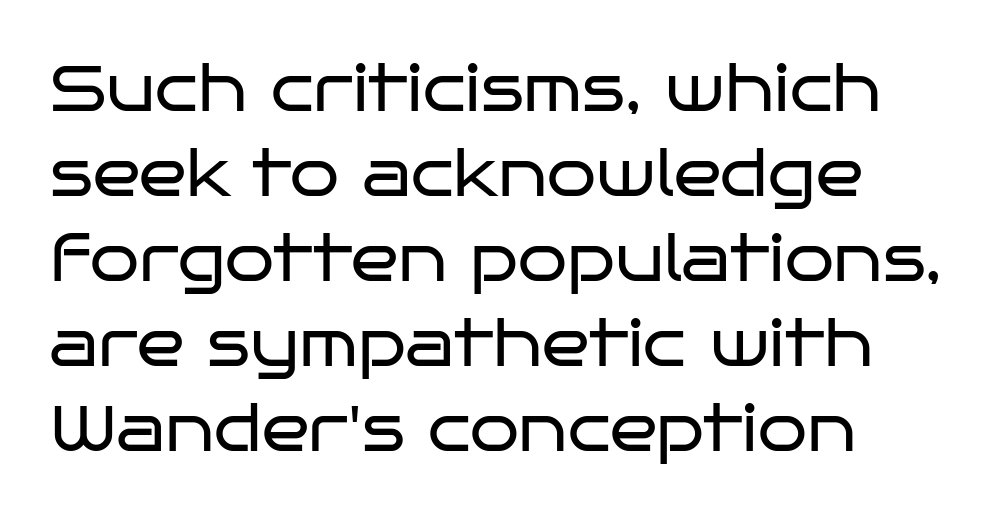
{"serif": "no", "italic": "no", "bold": "no", "weight": "regular", "width": "wide", "stroke_contrast": "low", "x_height": "large", "monospaced": "no", "underline": "no", "align": "left", "line_spacing": "normal", "line_spacing_ratio": 1.35, "letter_spacing": "normal", "letter_spacing_em": 0.0, "glyph_px": 63}
